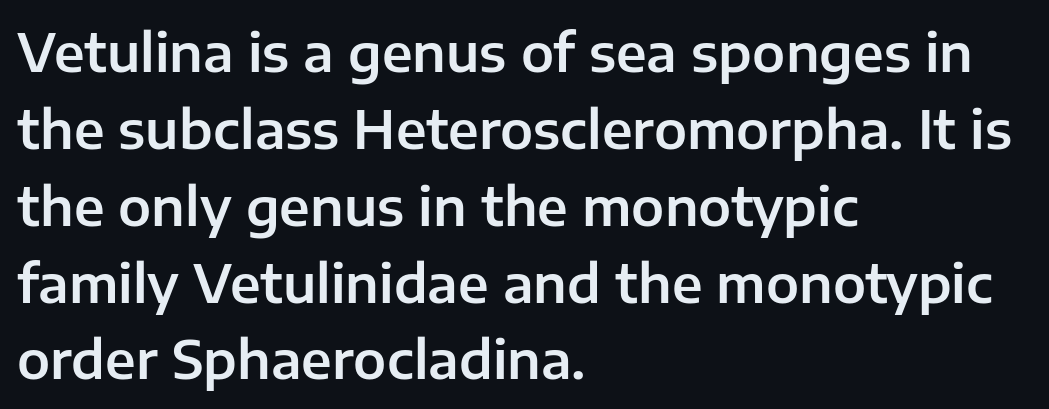
{"serif": "no", "italic": "no", "width": "normal", "stroke_contrast": "low", "x_height": "medium", "monospaced": "no", "underline": "no", "align": "left", "line_spacing": "normal", "line_spacing_ratio": 1.45, "letter_spacing": "normal", "letter_spacing_em": 0.0, "glyph_px": 53}
